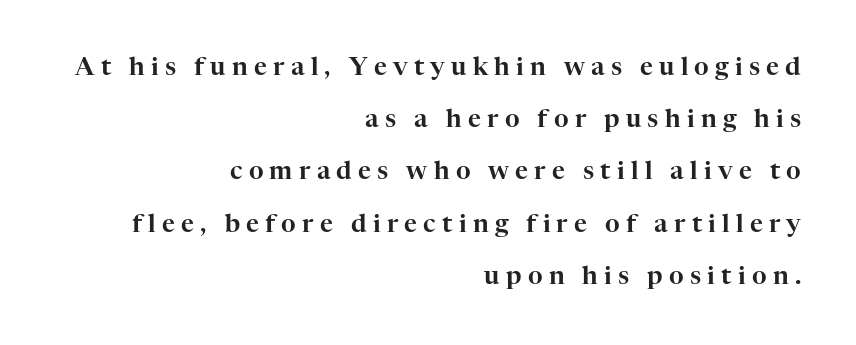
{"italic": "no", "underline": "no", "align": "right", "line_spacing": "loose", "line_spacing_ratio": 2.09, "letter_spacing": "wide", "letter_spacing_em": 0.25, "glyph_px": 25}
